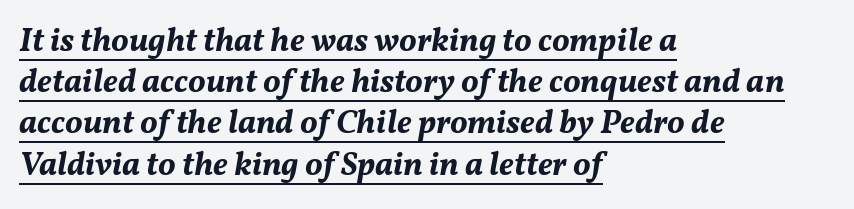
The image shows 33 px bold type, italic (leaning right); set left-aligned, normal line spacing (1.25x), normal letter spacing, underlined; medium stroke contrast and a medium x-height.
